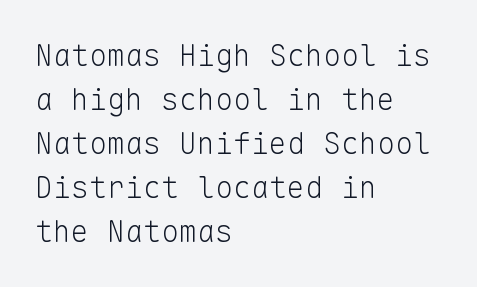
Tall strokes in this sample are plumb rather than angled. Does the leading feel generous? No, just average. These glyphs show unthickened strokes, regular width or finer. This rendering uses left alignment, leaving the right contour irregular.
